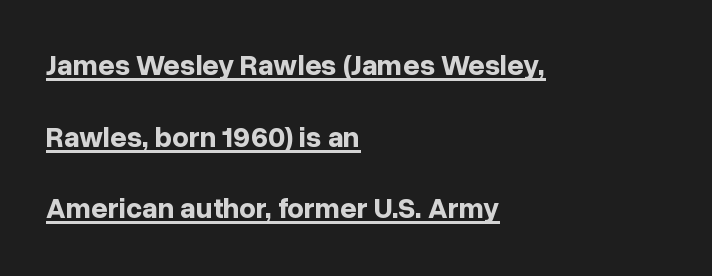
Q: Is the text bold? A: Yes.
Q: Is the text italic (slanted)? A: No, it is upright.
Q: Is the typeface a serif or a sans-serif typeface? A: Sans-serif.
Q: Is the text underlined? A: Yes.
Q: How is the paragraph aligned? A: Left-aligned.
Q: Is the spacing between letters normal or unusually wide? A: Normal.
Q: Is the spacing between lines tight, normal or loose? A: Loose.
Q: Width (condensed, normal, or wide)? A: Normal.
Q: Stroke contrast? A: Low.
Q: x-height? A: Medium.
Q: Monospaced? A: No.
